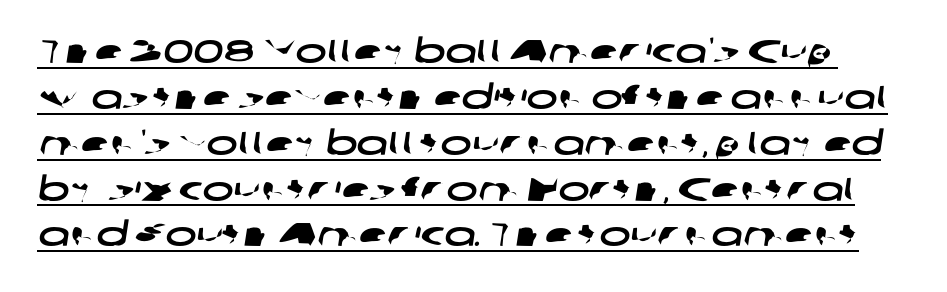
{"serif": "no", "width": "wide", "stroke_contrast": "low", "x_height": "medium", "monospaced": "no", "underline": "yes", "line_spacing": "normal", "line_spacing_ratio": 1.39, "letter_spacing": "normal", "letter_spacing_em": 0.0, "glyph_px": 33}
